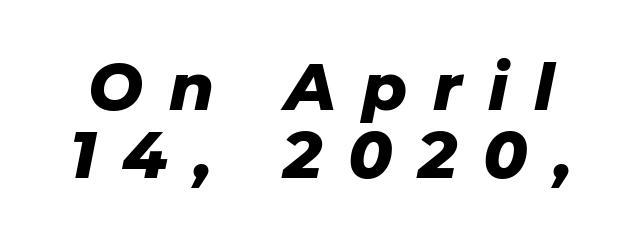
Q: Is the text bold? A: Yes.
Q: Is the text italic (slanted)? A: Yes, it leans right by about 11 degrees.
Q: Is the text underlined? A: No.
Q: Is the spacing between letters normal or unusually wide? A: Unusually wide.
Q: Is the spacing between lines tight, normal or loose? A: Tight.
Q: Width (condensed, normal, or wide)? A: Normal.
Q: Stroke contrast? A: Low.
Q: x-height? A: Medium.
Q: Monospaced? A: No.
